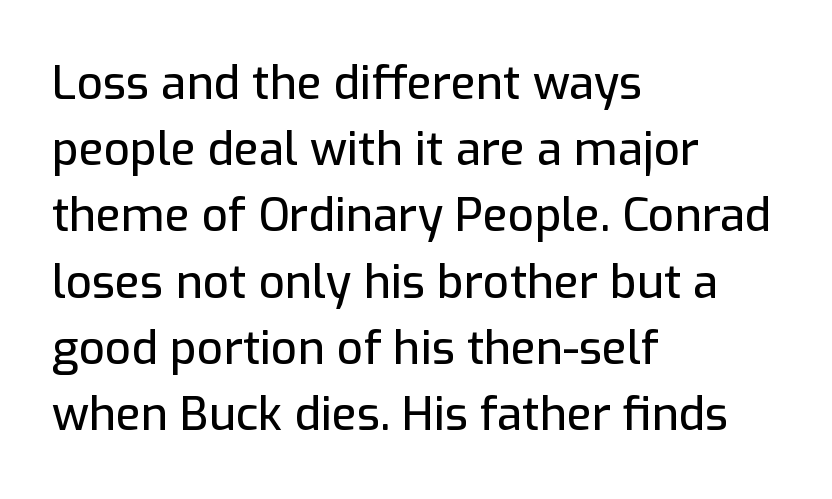
Q: Is the text italic (slanted)? A: No, it is upright.
Q: Is the typeface a serif or a sans-serif typeface? A: Sans-serif.
Q: Is the text underlined? A: No.
Q: How is the paragraph aligned? A: Left-aligned.
Q: Is the spacing between letters normal or unusually wide? A: Normal.
Q: Is the spacing between lines tight, normal or loose? A: Normal.
Q: Width (condensed, normal, or wide)? A: Normal.
Q: Stroke contrast? A: Low.
Q: x-height? A: Medium.
Q: Monospaced? A: No.
